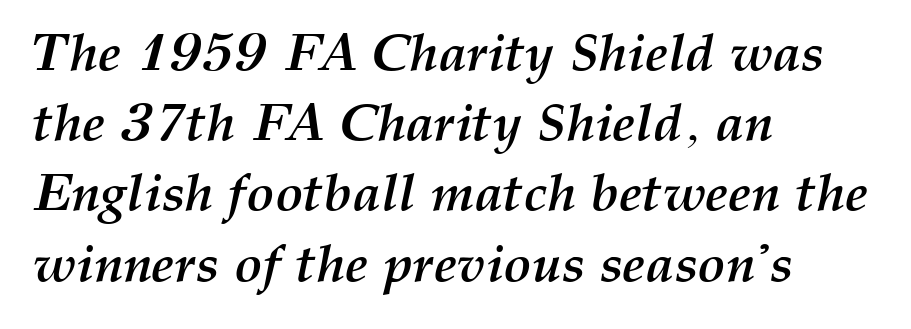
Q: Is the text bold? A: Yes.
Q: Is the text italic (slanted)? A: Yes, it leans right by about 12 degrees.
Q: Is the text underlined? A: No.
Q: How is the paragraph aligned? A: Left-aligned.
Q: Is the spacing between letters normal or unusually wide? A: Normal.
Q: Is the spacing between lines tight, normal or loose? A: Normal.
Q: Width (condensed, normal, or wide)? A: Normal.
Q: Stroke contrast? A: Medium.
Q: x-height? A: Medium.
Q: Monospaced? A: No.
